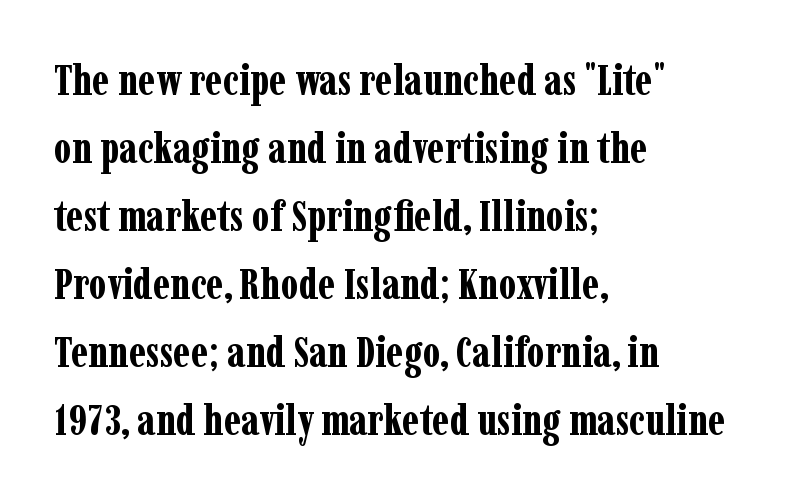
The image shows 43 px bold, condensed serif type, upright; set left-aligned, normal line spacing (1.58x), normal letter spacing, not underlined; low stroke contrast and a medium x-height.
